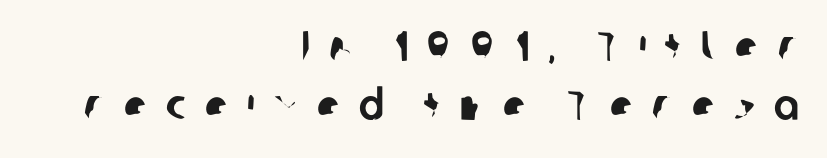
Underlining? Definitely not there. Classification — sans serif. Each line ends at the same right margin while the left side varies. Spacing between characters has been opened up far beyond the box default. Students, observe: this is what conventionally led text looks like. Is this a fixed-width face? No — the glyphs have proportional, varying widths.
